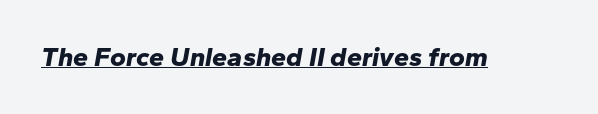
The image shows 27 px bold type, italic (leaning right); set normal letter spacing, underlined.
